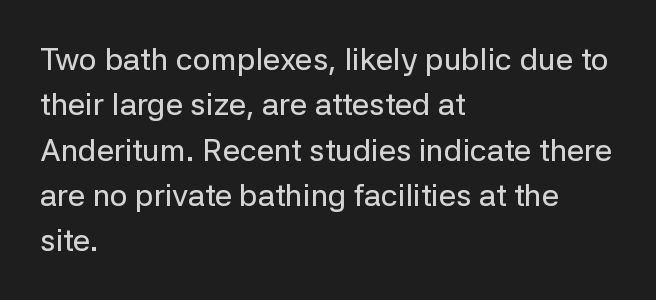
{"serif": "no", "italic": "no", "width": "normal", "stroke_contrast": "low", "x_height": "medium", "monospaced": "no", "underline": "no", "align": "left", "line_spacing": "normal", "line_spacing_ratio": 1.46, "letter_spacing": "normal", "letter_spacing_em": 0.0, "glyph_px": 31}
